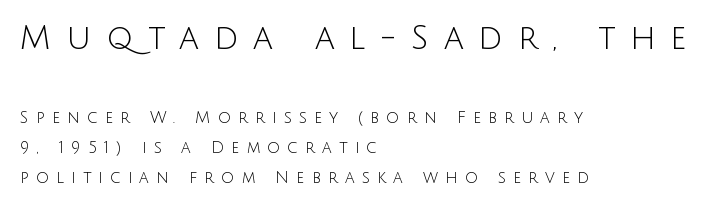
A typesetter would call this heavily tracked-out type. Every stem runs plumb, perpendicular to the baseline. Layout note: lines flush left. Is this a sans? Yes — the strokes have no serifs.
